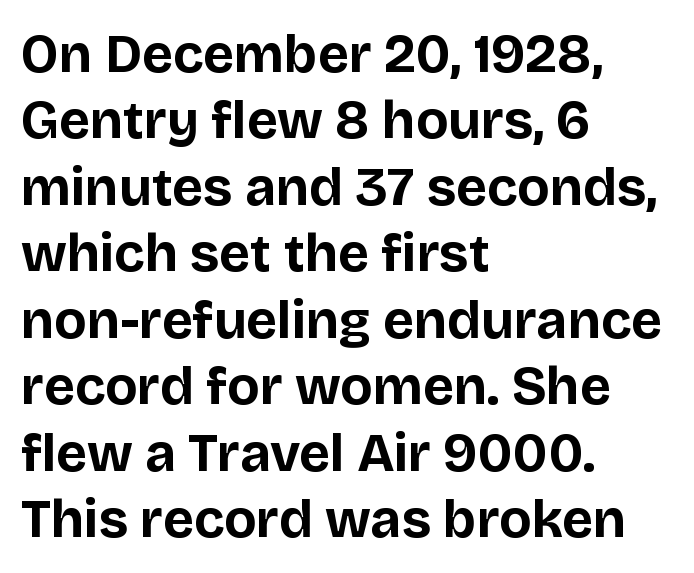
{"serif": "no", "italic": "no", "bold": "yes", "weight": "bold", "width": "normal", "stroke_contrast": "low", "x_height": "large", "monospaced": "no", "underline": "no", "align": "left", "line_spacing_ratio": 1.23, "letter_spacing": "normal", "letter_spacing_em": 0.0, "glyph_px": 54}
